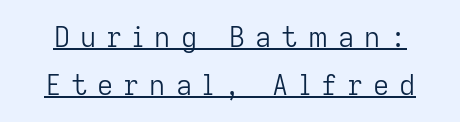
{"serif": "no", "italic": "no", "bold": "no", "weight": "light", "width": "normal", "stroke_contrast": "low", "x_height": "medium", "monospaced": "no", "underline": "yes", "line_spacing": "normal", "line_spacing_ratio": 1.7, "letter_spacing": "wide", "letter_spacing_em": 0.36, "glyph_px": 28}
